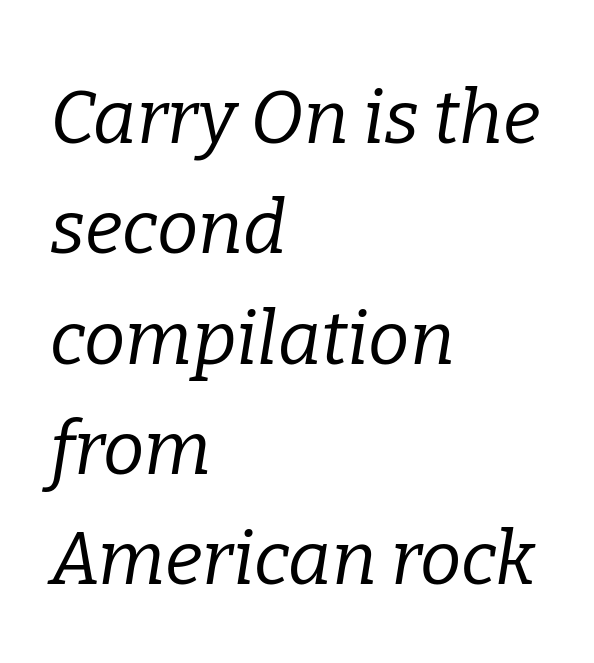
Counters stay open thanks to moderate or lighter strokes. Words appear dense and cohesive because spacing is normal. Type without underlining. Varying glyph widths throughout — classic text-font behaviour.
